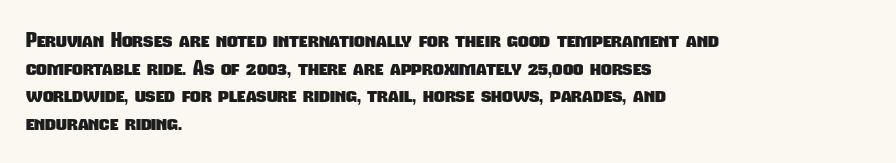
The image shows 21 px bold type; set left-aligned, normal line spacing (1.32x), normal letter spacing, not underlined.
